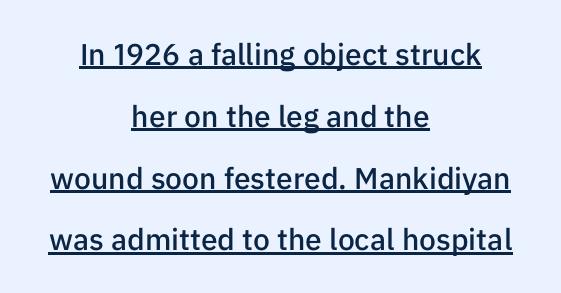
{"serif": "no", "italic": "no", "bold": "semi", "weight": "semibold", "width": "normal", "stroke_contrast": "low", "x_height": "medium", "monospaced": "no", "underline": "yes", "align": "center", "line_spacing": "loose", "line_spacing_ratio": 2.06, "letter_spacing": "normal", "letter_spacing_em": 0.0, "glyph_px": 30}
